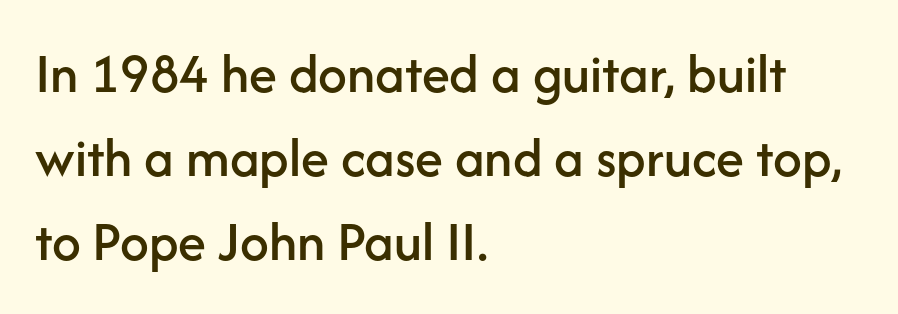
The image shows 57 px sans-serif type, upright; set left-aligned, normal line spacing (1.47x), normal letter spacing, not underlined; low stroke contrast and a medium x-height.
